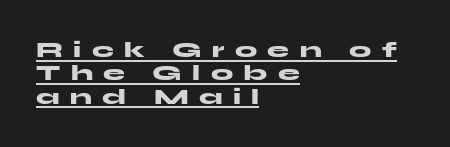
Q: Is the text bold? A: Yes.
Q: Is the text italic (slanted)? A: No, it is upright.
Q: Is the text underlined? A: Yes.
Q: How is the paragraph aligned? A: Left-aligned.
Q: Is the spacing between letters normal or unusually wide? A: Unusually wide.
Q: Is the spacing between lines tight, normal or loose? A: Tight.
